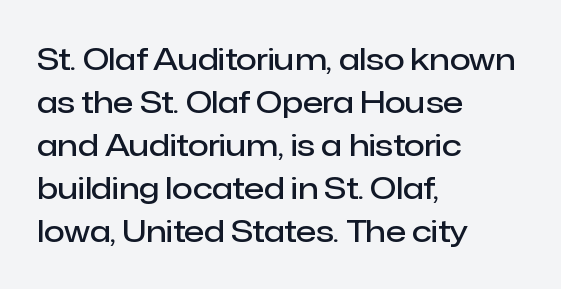
{"serif": "no", "italic": "no", "bold": "semi", "weight": "semibold", "width": "normal", "stroke_contrast": "low", "x_height": "medium", "monospaced": "no", "underline": "no", "align": "left", "line_spacing": "normal", "line_spacing_ratio": 1.43, "letter_spacing": "normal", "letter_spacing_em": 0.0, "glyph_px": 30}
